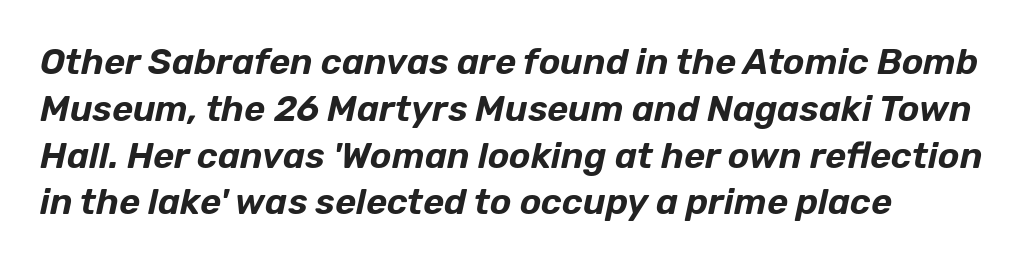
Q: Is the text italic (slanted)? A: Yes, it leans right by about 12 degrees.
Q: Is the text underlined? A: No.
Q: Is the spacing between letters normal or unusually wide? A: Normal.
Q: Is the spacing between lines tight, normal or loose? A: Normal.
Q: Width (condensed, normal, or wide)? A: Normal.
Q: Stroke contrast? A: Low.
Q: x-height? A: Medium.
Q: Monospaced? A: No.
